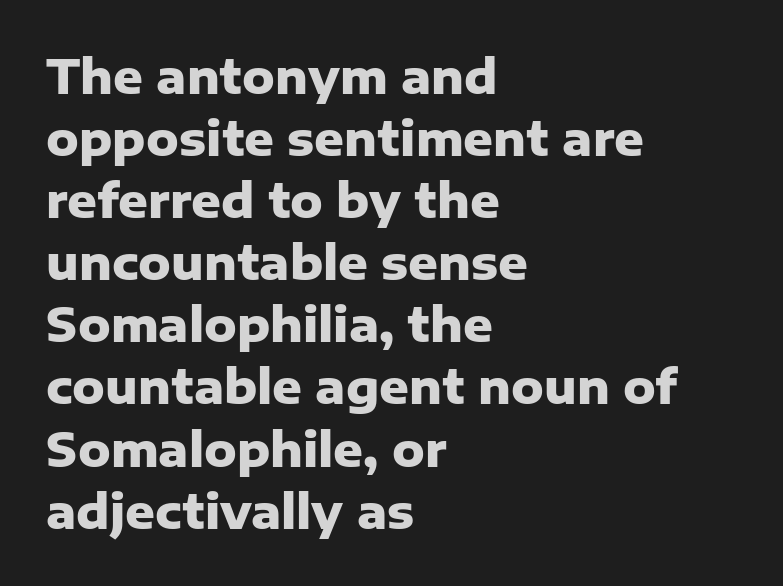
Upright lettering throughout. Layout note: lines flush left. These words are printed bold, with thick strokes throughout. The typeface chosen for these lines omits serifs.
